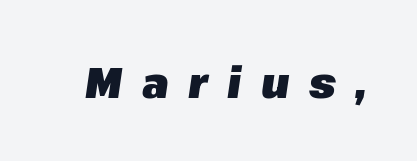
{"italic": "yes", "lean": "right", "slant_degrees": 8, "bold": "yes", "weight": "heavy", "width": "normal", "stroke_contrast": "low", "x_height": "medium", "monospaced": "no", "underline": "no", "letter_spacing": "wide", "letter_spacing_em": 0.44, "glyph_px": 44}
